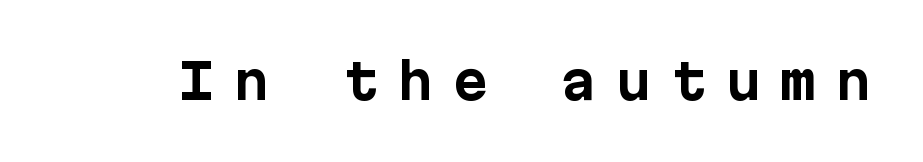
The glyphs are unaccompanied by any horizontal stroke below them. Substantial extra tracking has been applied to these lines. Typographically, this falls in the sans-serif category. Designer's note — italics off, roman on. How heavy is the stroke? Heavy — this is a bold.
